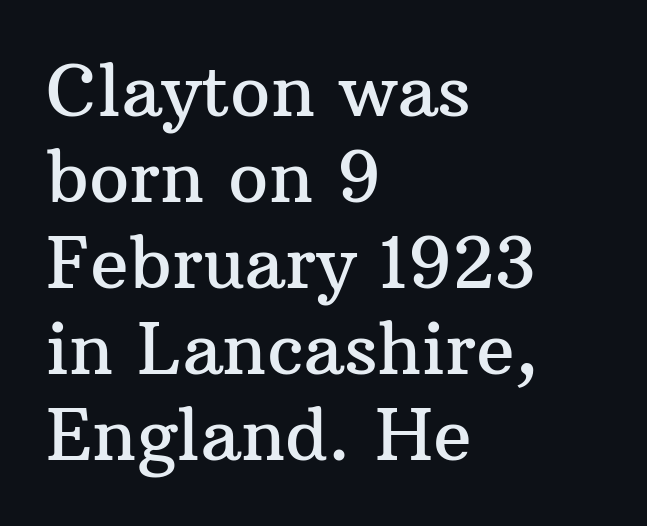
{"serif": "yes", "italic": "no", "width": "normal", "stroke_contrast": "medium", "x_height": "medium", "monospaced": "no", "underline": "no", "align": "left", "line_spacing_ratio": 1.21, "letter_spacing": "normal", "letter_spacing_em": 0.0, "glyph_px": 71}
